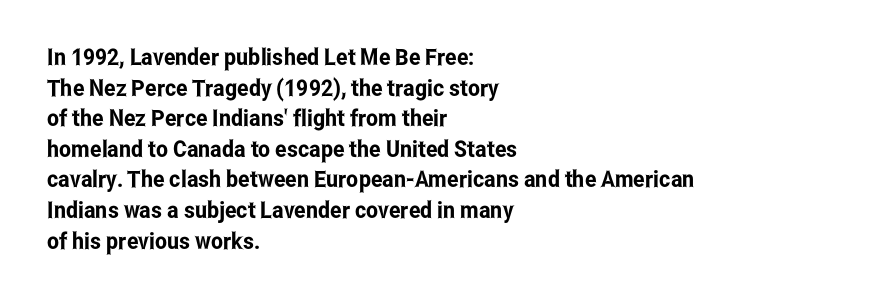
The image shows 23 px text type, upright; set left-aligned, normal line spacing (1.33x), normal letter spacing, not underlined.
